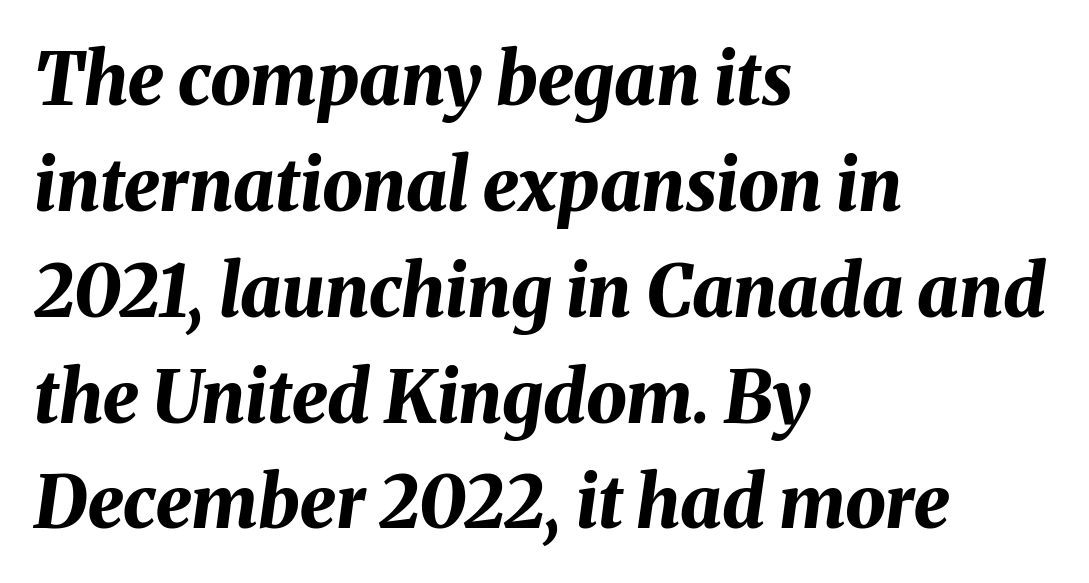
The image shows 72 px bold type, italic (leaning right); set left-aligned, normal line spacing (1.47x), normal letter spacing, not underlined; medium stroke contrast and a medium x-height.
